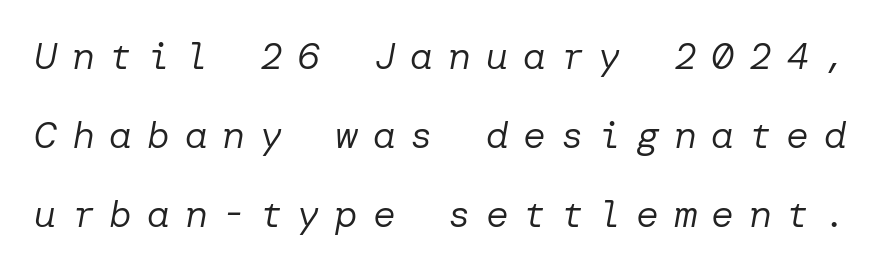
Q: Is the text bold? A: No.
Q: Is the text italic (slanted)? A: Yes, it leans right by about 10 degrees.
Q: Is the text underlined? A: No.
Q: Is the spacing between letters normal or unusually wide? A: Unusually wide.
Q: Is the spacing between lines tight, normal or loose? A: Loose.
Q: Width (condensed, normal, or wide)? A: Normal.
Q: Stroke contrast? A: Low.
Q: x-height? A: Medium.
